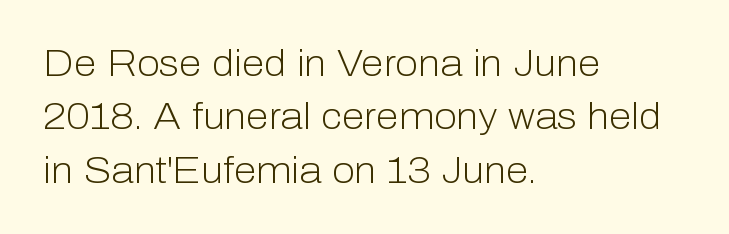
Q: Is the text bold? A: No.
Q: Is the text italic (slanted)? A: No, it is upright.
Q: Is the typeface a serif or a sans-serif typeface? A: Sans-serif.
Q: Is the text underlined? A: No.
Q: How is the paragraph aligned? A: Left-aligned.
Q: Is the spacing between letters normal or unusually wide? A: Normal.
Q: Is the spacing between lines tight, normal or loose? A: Normal.
Q: Width (condensed, normal, or wide)? A: Normal.
Q: Stroke contrast? A: Low.
Q: x-height? A: Medium.
Q: Monospaced? A: No.
